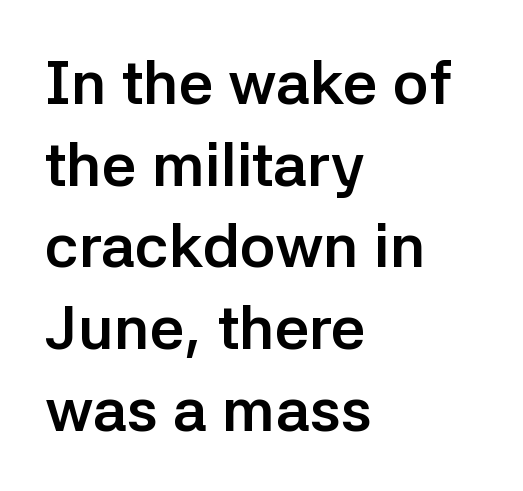
The image shows 61 px semibold sans-serif type, upright; set left-aligned, normal line spacing (1.34x), normal letter spacing, not underlined; low stroke contrast and a medium x-height.
